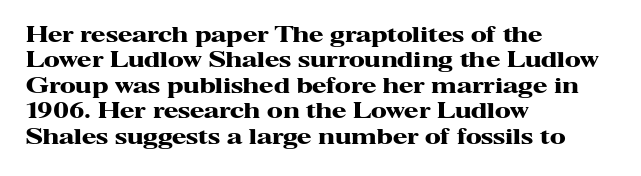
The gaps between neighbouring characters are ordinary and unremarkable. Heavy, bold letterforms. Posture: straight, roman, zero tilt. Caption: multi-line text, flush left, ragged right. Clear beneath every line of the passage.
